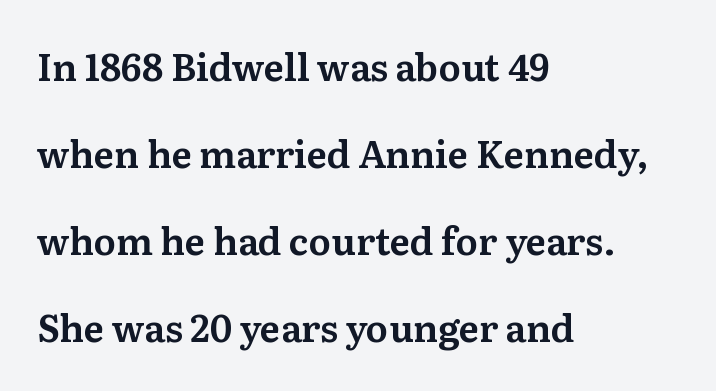
It's the straight-up-and-down kind of type. Varying glyph widths throughout — classic text-font behaviour. Letterform terminals end in serifs throughout the passage. Words float on clear page, feet unadorned.
